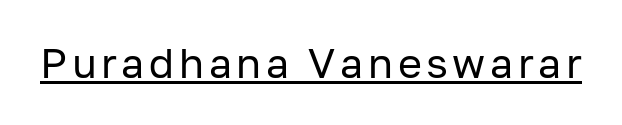
Q: Is the text bold? A: No.
Q: Is the text italic (slanted)? A: No, it is upright.
Q: Is the typeface a serif or a sans-serif typeface? A: Sans-serif.
Q: Is the text underlined? A: Yes.
Q: Width (condensed, normal, or wide)? A: Normal.
Q: Stroke contrast? A: Low.
Q: x-height? A: Medium.
Q: Monospaced? A: No.
